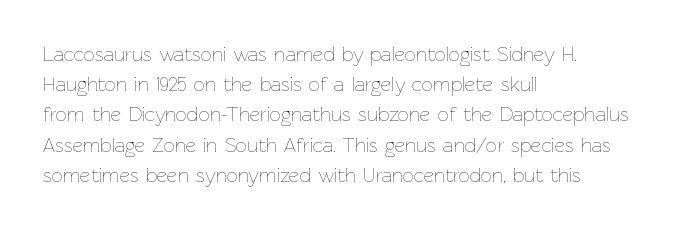
{"italic": "no", "bold": "no", "underline": "no", "align": "left", "line_spacing": "normal", "line_spacing_ratio": 1.51, "letter_spacing": "normal", "letter_spacing_em": 0.0, "glyph_px": 20}
